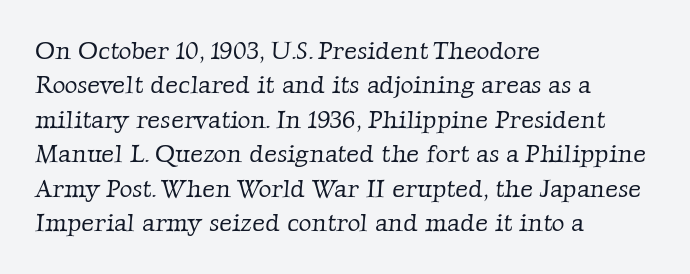
The paragraph shown leans on its left margin. The baseline area is clear. Stroke thickness stays within the range of a standard reading face or lighter. Summary of vertical rhythm: regular, with standard interline spacing. The horizontal fit of the characters is conventional and even.
